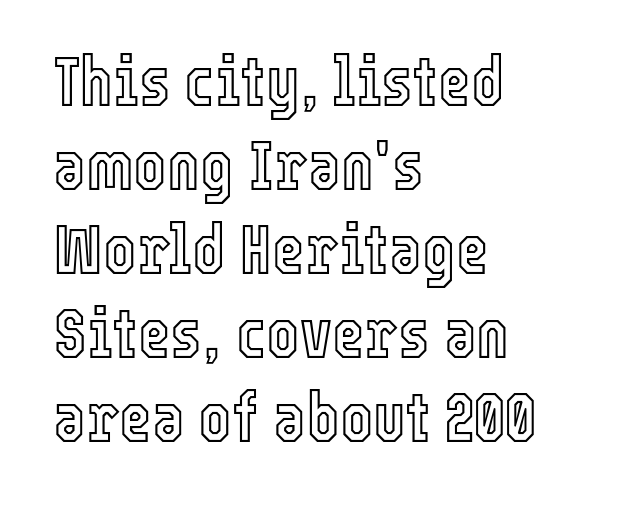
Short and long lines alike share a common starting point at left. Compared with typical body copy, the letter spacing here is the same. Quick note: not italic, upright. Has an underline been added? It has not.
